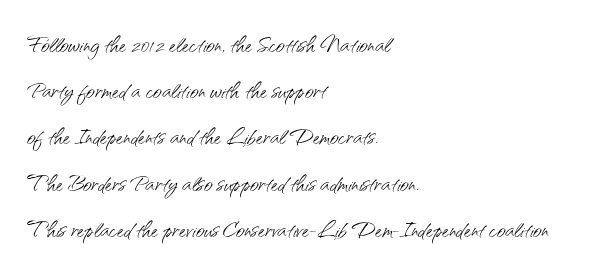
The image shows 30 px light sans-serif type; set left-aligned, normal line spacing (1.54x), normal letter spacing, not underlined; medium stroke contrast and a small x-height.
